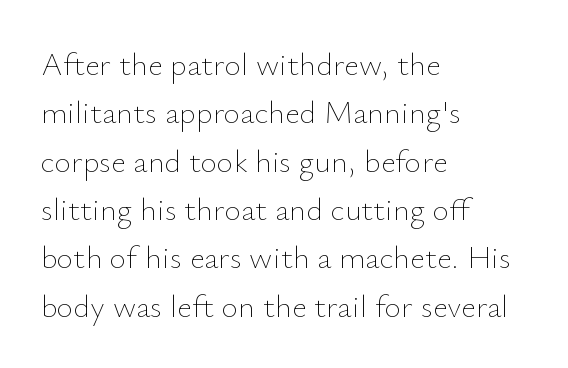
Heaviness? Minimal to ordinary, like unemphasized prose. Varying glyph widths throughout — classic text-font behaviour. Rendered with straight, roman letterforms. The glyphs are unaccompanied by any horizontal stroke below them. The letterforms sit shoulder to shoulder at normal distance.
